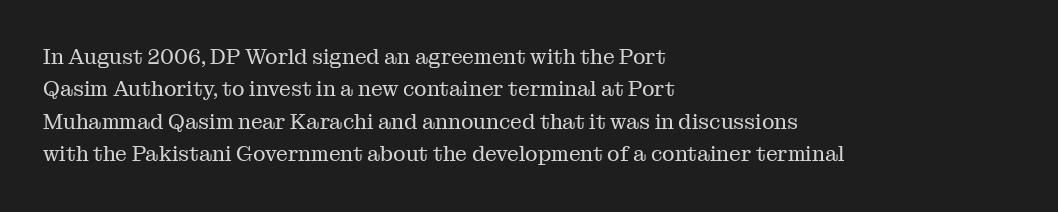
The image shows 21 px text type, upright; set left-aligned, normal line spacing (1.54x), normal letter spacing, not underlined.
